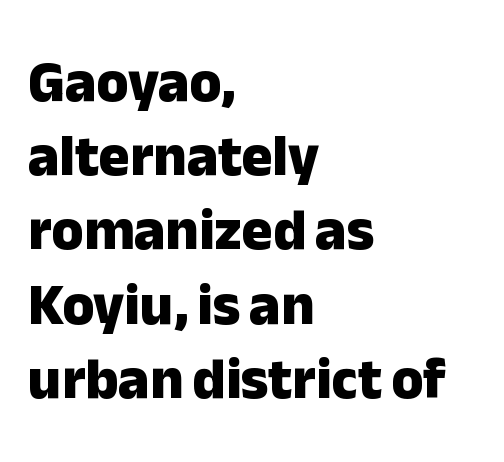
{"serif": "no", "italic": "no", "bold": "yes", "weight": "heavy", "width": "normal", "stroke_contrast": "low", "x_height": "medium", "monospaced": "no", "underline": "no", "align": "left", "line_spacing": "normal", "line_spacing_ratio": 1.28, "letter_spacing": "normal", "letter_spacing_em": 0.0, "glyph_px": 58}
